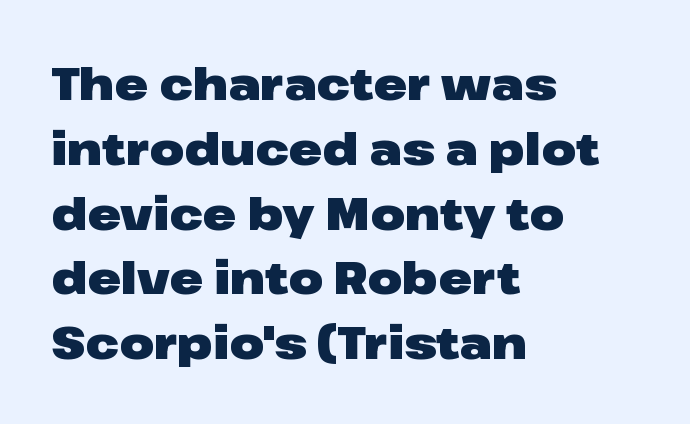
Q: Is the text bold? A: Yes.
Q: Is the text italic (slanted)? A: No, it is upright.
Q: Is the typeface a serif or a sans-serif typeface? A: Sans-serif.
Q: Is the text underlined? A: No.
Q: How is the paragraph aligned? A: Left-aligned.
Q: Is the spacing between letters normal or unusually wide? A: Normal.
Q: Is the spacing between lines tight, normal or loose? A: Normal.
Q: Width (condensed, normal, or wide)? A: Wide.
Q: Stroke contrast? A: Low.
Q: x-height? A: Medium.
Q: Monospaced? A: No.
